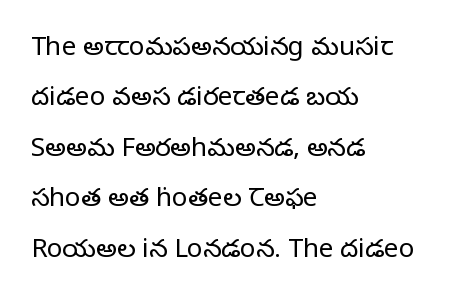
{"italic": "no", "bold": "no", "underline": "no", "align": "left", "line_spacing": "loose", "line_spacing_ratio": 1.94, "letter_spacing": "normal", "letter_spacing_em": 0.0, "glyph_px": 26}
